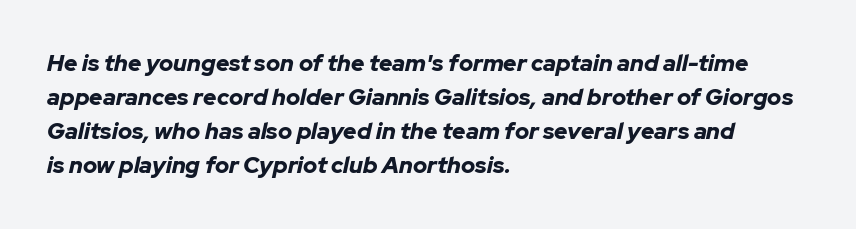
The image shows 23 px bold type, italic (leaning right); set left-aligned, normal line spacing (1.48x), normal letter spacing, not underlined.
